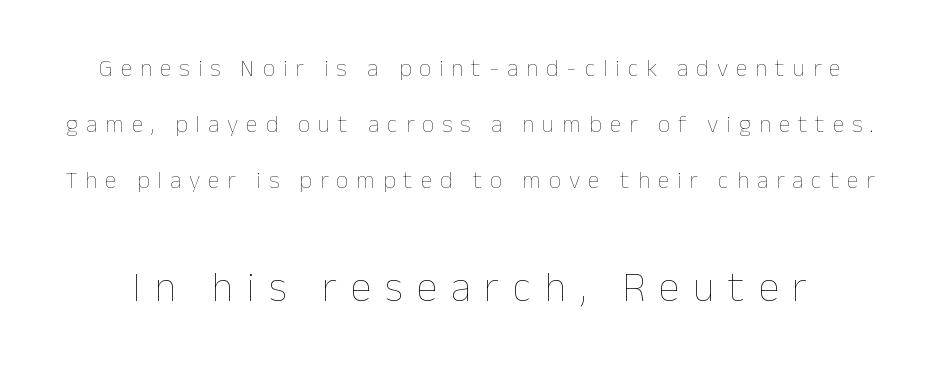
The image shows 42 px thin type, upright; set loose line spacing (2.34x), unusually wide letter spacing (+0.33 em), not underlined; the second (bottom) block is 1.75x larger; low stroke contrast and a medium x-height.
